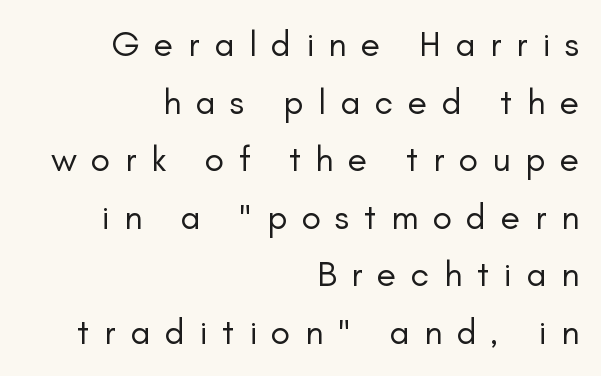
{"serif": "no", "italic": "no", "bold": "no", "weight": "regular", "width": "normal", "stroke_contrast": "low", "x_height": "small", "monospaced": "no", "underline": "no", "align": "right", "line_spacing": "normal", "line_spacing_ratio": 1.6, "letter_spacing": "wide", "letter_spacing_em": 0.4, "glyph_px": 36}
